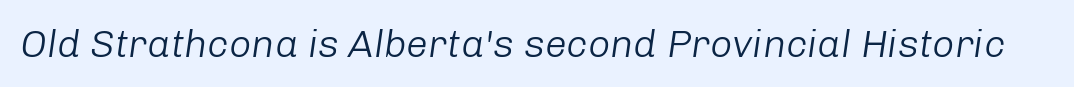
The image shows 39 px light type, italic (leaning right); set normal letter spacing, not underlined; low stroke contrast and a medium x-height.
